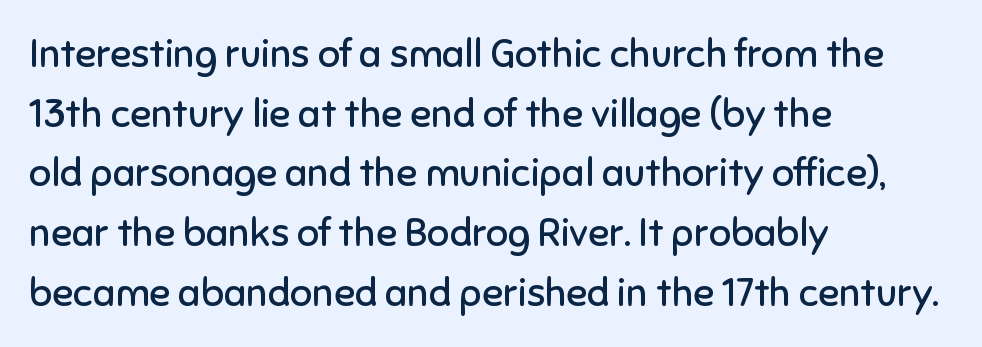
Note: no serifs on the glyphs. The rendering anchors every line to the left-hand side. Does the lettering tilt? It doesn't — this is upright. The horizontal fit of the characters is conventional and even. Letters have the restrained weight of plain body copy at most. The baseline area is clear.
